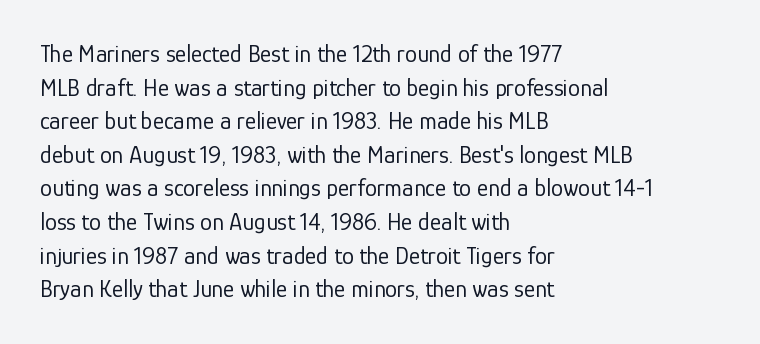
Does the copy run flush right? No — it runs flush left. Does extra space separate the letters? No, they use regular spacing. The letters look calm and open, with moderate or lighter stems. Beneath every word, the page is bare. Normally led — the rows are evenly, conventionally spaced.
